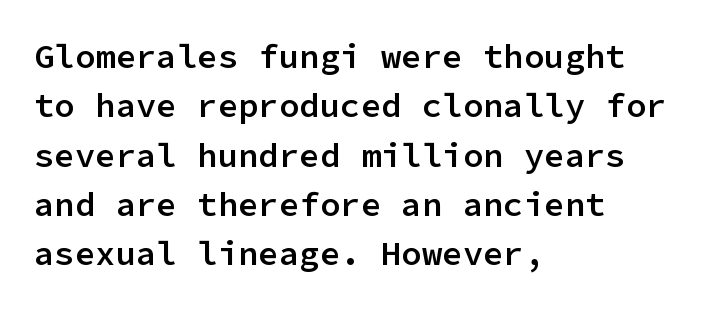
Q: Is the text bold? A: Semi-bold.
Q: Is the text italic (slanted)? A: No, it is upright.
Q: Is the typeface a serif or a sans-serif typeface? A: Sans-serif.
Q: Is the text underlined? A: No.
Q: How is the paragraph aligned? A: Left-aligned.
Q: Is the spacing between letters normal or unusually wide? A: Normal.
Q: Is the spacing between lines tight, normal or loose? A: Normal.
Q: Width (condensed, normal, or wide)? A: Normal.
Q: Stroke contrast? A: Low.
Q: x-height? A: Medium.
Q: Monospaced? A: Yes.
